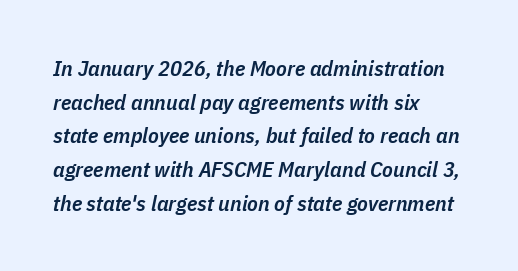
The image shows 22 px text type, italic (leaning right); set left-aligned, normal line spacing (1.53x), normal letter spacing, not underlined.
